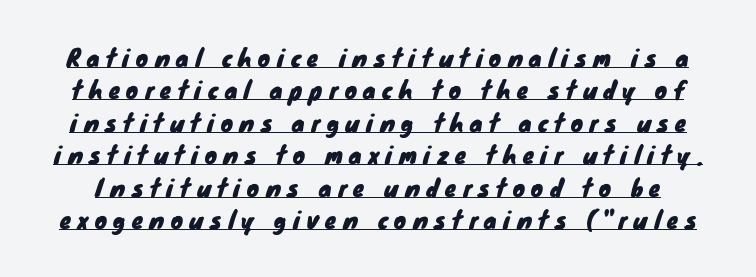
Leading: standard. A rule runs beneath these lines of type. Spacing between characters has been opened up far beyond the box default.
